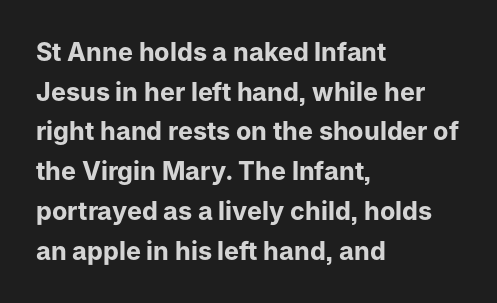
The words here are not underlined. Glyph-to-glyph distance matches everyday printed text. The rows are spaced the way most documents space them. The lettering holds an erect, upright posture throughout. Heavy-handed strokes throughout: this text is bold. Which margin do the lines hug? The left one — the right edge is uneven.
